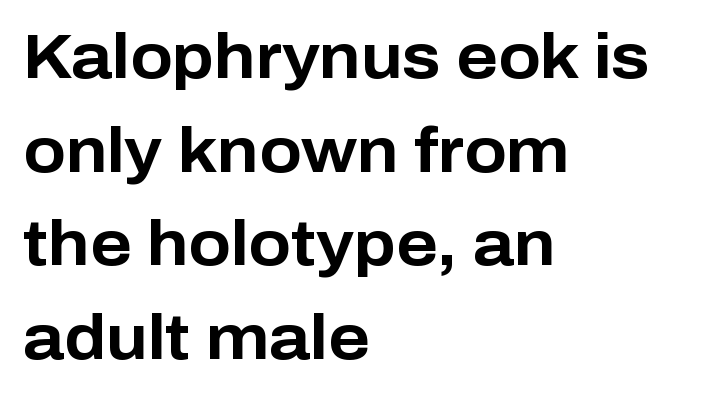
Font category for this specimen: sans-serif. The zone under the glyphs is completely vacant. Casual observation: everything's shoved over to the left. A dark, heavy texture on the line: the type is bold. What's the leading like? Ordinary, nothing unusual.
